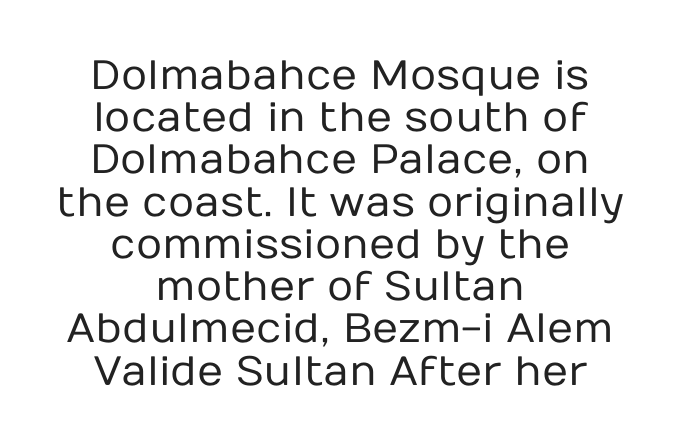
{"serif": "no", "italic": "no", "bold": "no", "weight": "regular", "width": "normal", "stroke_contrast": "low", "x_height": "medium", "monospaced": "no", "underline": "no", "align": "center", "line_spacing": "tight", "line_spacing_ratio": 1.03, "letter_spacing": "normal", "letter_spacing_em": 0.0, "glyph_px": 41}
